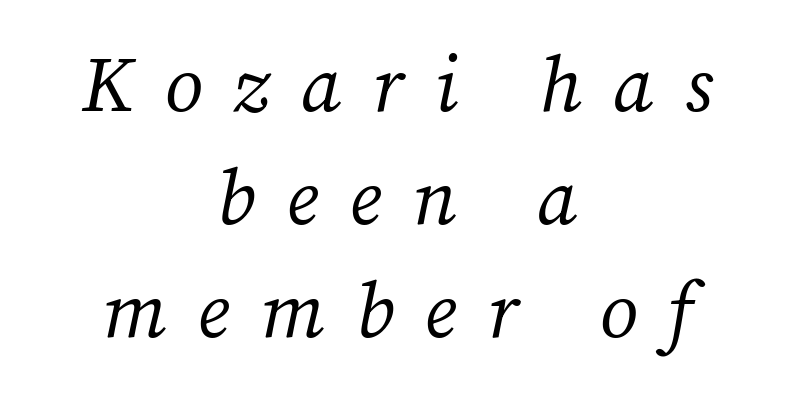
{"serif": "yes", "italic": "yes", "lean": "right", "slant_degrees": 12, "bold": "no", "weight": "regular", "width": "normal", "stroke_contrast": "medium", "x_height": "medium", "monospaced": "no", "underline": "no", "align": "center", "line_spacing": "normal", "line_spacing_ratio": 1.45, "letter_spacing": "wide", "letter_spacing_em": 0.4, "glyph_px": 78}
